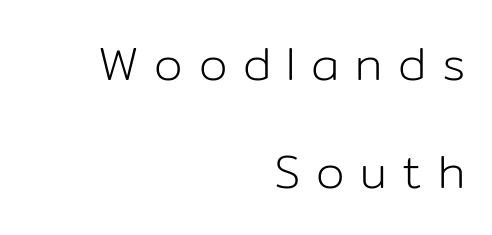
{"serif": "no", "italic": "no", "bold": "no", "weight": "light", "width": "normal", "stroke_contrast": "low", "x_height": "medium", "monospaced": "no", "underline": "no", "align": "right", "line_spacing": "loose", "line_spacing_ratio": 2.34, "letter_spacing": "wide", "letter_spacing_em": 0.34, "glyph_px": 46}
